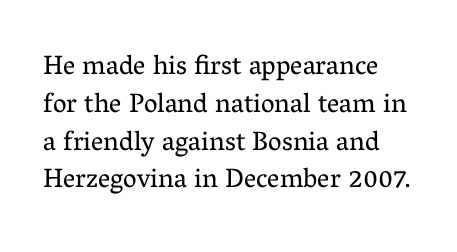
Nobody drew a line under any word here. Each stroke keeps to a modest, everyday thickness or less. The lettering holds an erect, upright posture throughout. Honestly, the row spacing looks completely unremarkable. Nothing unusual about the tracking: characters are spaced as the font intends.
